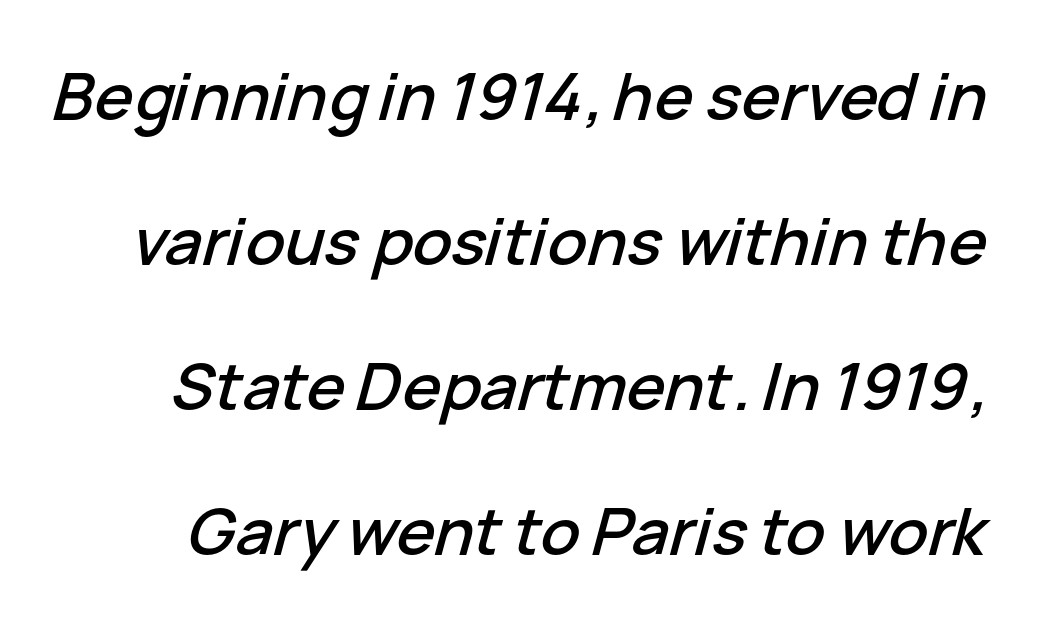
Q: Is the text italic (slanted)? A: Yes, it leans right by about 15 degrees.
Q: Is the text underlined? A: No.
Q: Is the spacing between letters normal or unusually wide? A: Normal.
Q: Is the spacing between lines tight, normal or loose? A: Loose.
Q: Width (condensed, normal, or wide)? A: Normal.
Q: Stroke contrast? A: Low.
Q: x-height? A: Medium.
Q: Monospaced? A: No.
